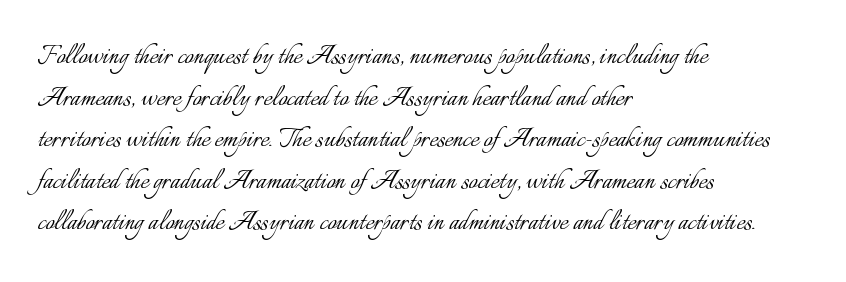
{"bold": "no", "weight": "light", "width": "normal", "stroke_contrast": "low", "x_height": "small", "monospaced": "no", "underline": "no", "align": "left", "line_spacing": "normal", "line_spacing_ratio": 1.3, "letter_spacing": "normal", "letter_spacing_em": 0.0, "glyph_px": 32}
